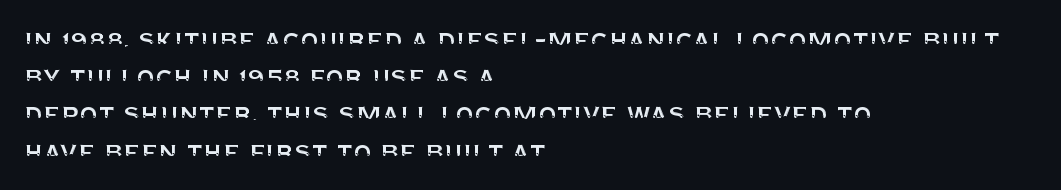
{"serif": "no", "italic": "no", "width": "normal", "stroke_contrast": "medium", "x_height": "large", "monospaced": "no", "underline": "no", "align": "left", "line_spacing_ratio": 1.24, "letter_spacing": "normal", "letter_spacing_em": 0.0, "glyph_px": 30}
